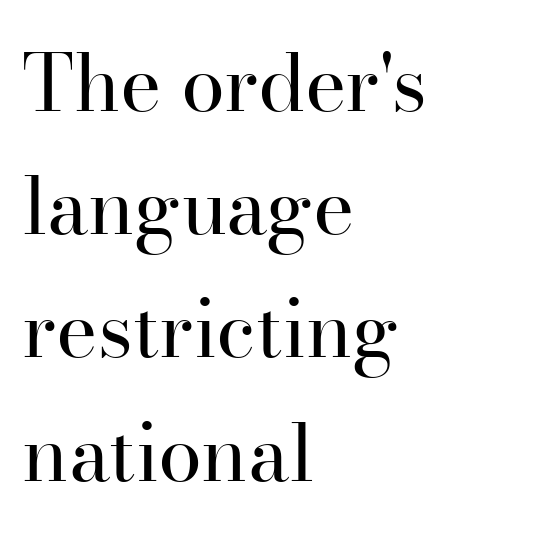
Q: Is the text bold? A: No.
Q: Is the text italic (slanted)? A: No, it is upright.
Q: Is the typeface a serif or a sans-serif typeface? A: Serif.
Q: Is the text underlined? A: No.
Q: How is the paragraph aligned? A: Left-aligned.
Q: Is the spacing between letters normal or unusually wide? A: Normal.
Q: Is the spacing between lines tight, normal or loose? A: Normal.
Q: Width (condensed, normal, or wide)? A: Normal.
Q: Stroke contrast? A: High.
Q: x-height? A: Small.
Q: Monospaced? A: No.
